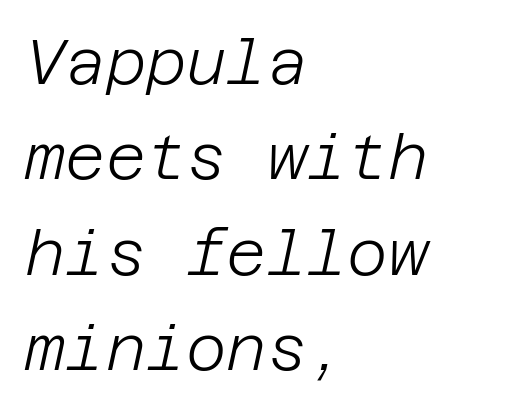
{"italic": "yes", "lean": "right", "slant_degrees": 12, "bold": "no", "weight": "light", "width": "normal", "stroke_contrast": "low", "x_height": "large", "underline": "no", "align": "left", "line_spacing": "normal", "line_spacing_ratio": 1.54, "letter_spacing": "normal", "letter_spacing_em": 0.0, "glyph_px": 62}
